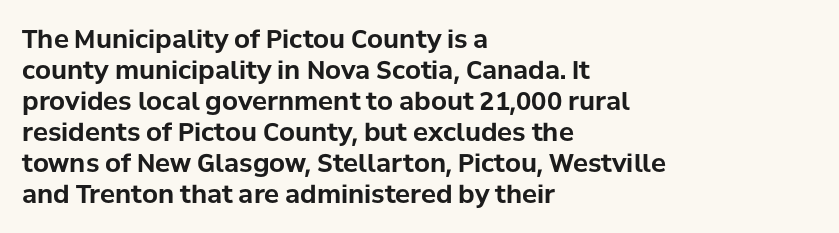
The image shows 25 px bold type, upright; set left-aligned, line spacing 1.24x, normal letter spacing, not underlined.
